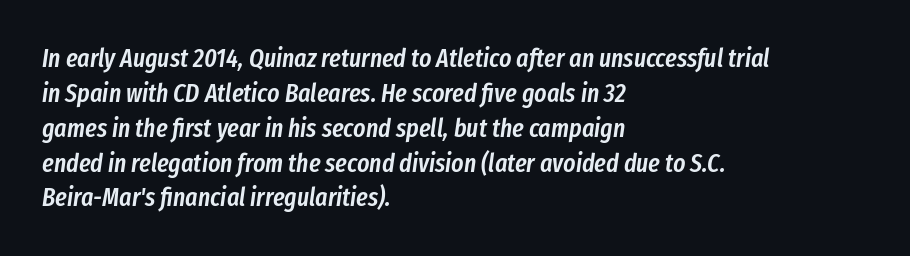
Q: Is the text bold? A: Semi-bold.
Q: Is the text italic (slanted)? A: Yes, it leans right by about 8 degrees.
Q: Is the text underlined? A: No.
Q: How is the paragraph aligned? A: Left-aligned.
Q: Is the spacing between letters normal or unusually wide? A: Normal.
Q: Is the spacing between lines tight, normal or loose? A: Normal.
